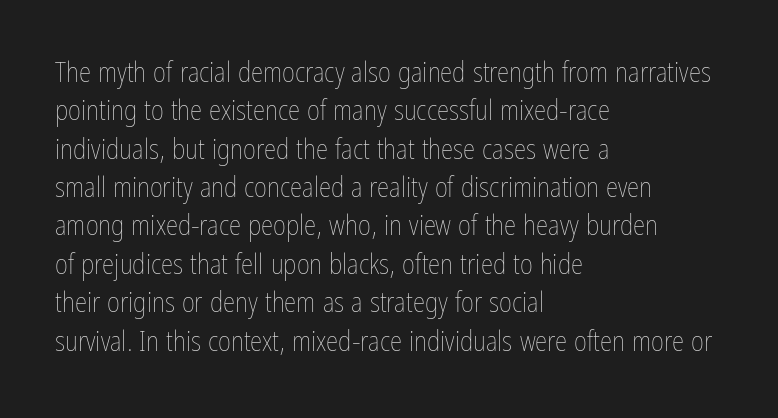
{"italic": "no", "bold": "no", "weight": "thin", "width": "condensed", "stroke_contrast": "low", "x_height": "medium", "monospaced": "no", "underline": "no", "align": "left", "line_spacing": "normal", "line_spacing_ratio": 1.37, "letter_spacing": "normal", "letter_spacing_em": 0.0, "glyph_px": 28}
